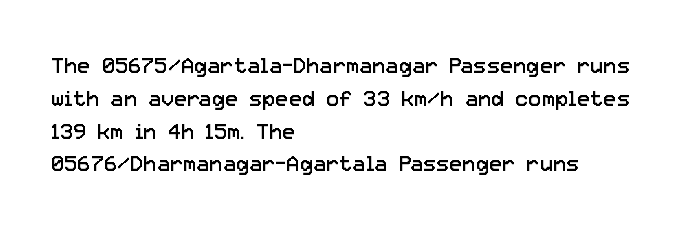
Descender tails drop into unmarked territory. Vertically, the passage feels balanced, rows spaced as you'd expect. The typesetter chose a ragged-right arrangement here. The typography opts for an upright posture over an oblique one. The rendering keeps characters at their native spacing. Stroke mass is kept to a normal reading level or below.
